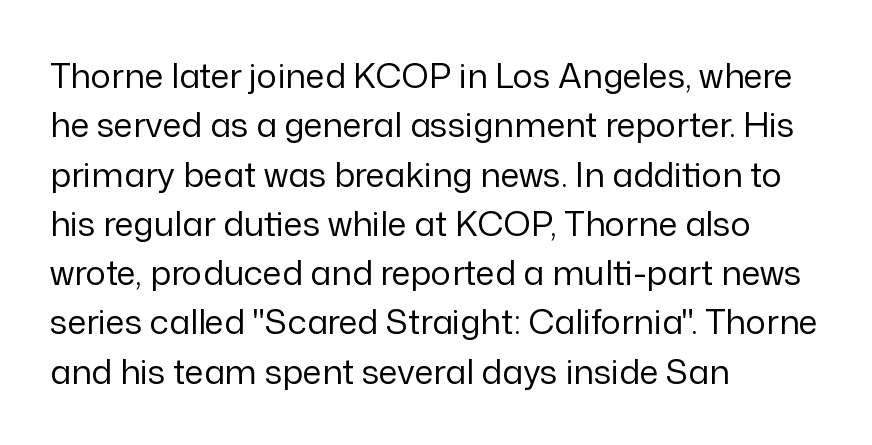
Q: Is the text bold? A: No.
Q: Is the text italic (slanted)? A: No, it is upright.
Q: Is the typeface a serif or a sans-serif typeface? A: Sans-serif.
Q: Is the text underlined? A: No.
Q: How is the paragraph aligned? A: Left-aligned.
Q: Is the spacing between letters normal or unusually wide? A: Normal.
Q: Is the spacing between lines tight, normal or loose? A: Normal.
Q: Width (condensed, normal, or wide)? A: Normal.
Q: Stroke contrast? A: Low.
Q: x-height? A: Medium.
Q: Monospaced? A: No.
